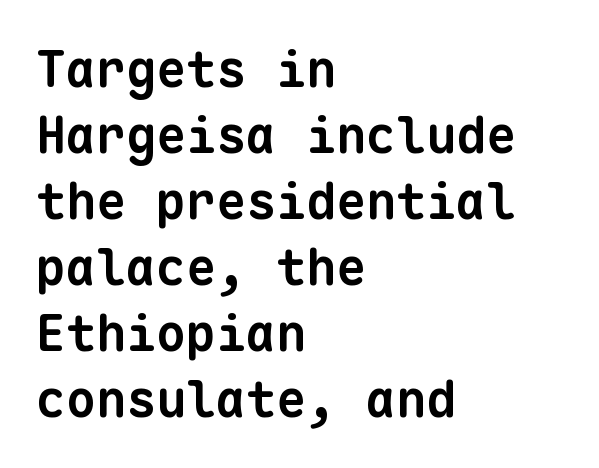
{"serif": "no", "bold": "yes", "weight": "bold", "width": "normal", "stroke_contrast": "low", "x_height": "medium", "monospaced": "yes", "underline": "no", "align": "left", "line_spacing": "normal", "line_spacing_ratio": 1.32, "letter_spacing": "normal", "letter_spacing_em": 0.0, "glyph_px": 50}
